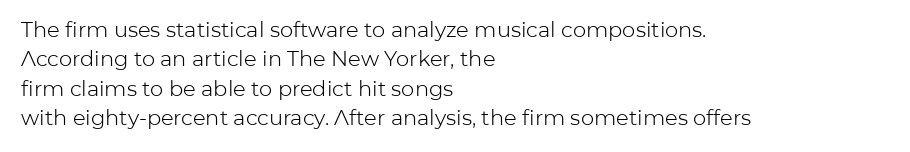
Q: Is the text bold? A: No.
Q: Is the text italic (slanted)? A: No, it is upright.
Q: Is the text underlined? A: No.
Q: How is the paragraph aligned? A: Left-aligned.
Q: Is the spacing between letters normal or unusually wide? A: Normal.
Q: Is the spacing between lines tight, normal or loose? A: Normal.
